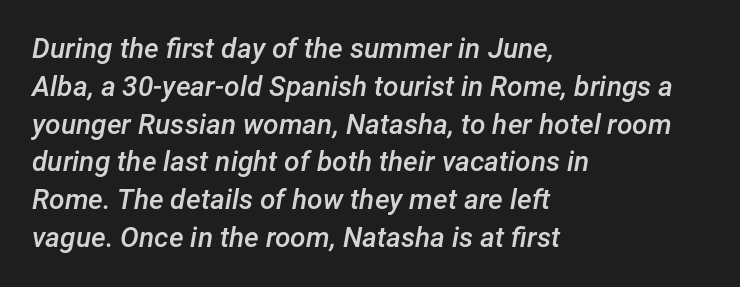
{"italic": "yes", "lean": "right", "slant_degrees": 12, "bold": "semi", "weight": "semibold", "width": "normal", "stroke_contrast": "low", "x_height": "medium", "monospaced": "no", "underline": "no", "align": "left", "line_spacing": "normal", "line_spacing_ratio": 1.35, "letter_spacing": "normal", "letter_spacing_em": 0.0, "glyph_px": 28}
